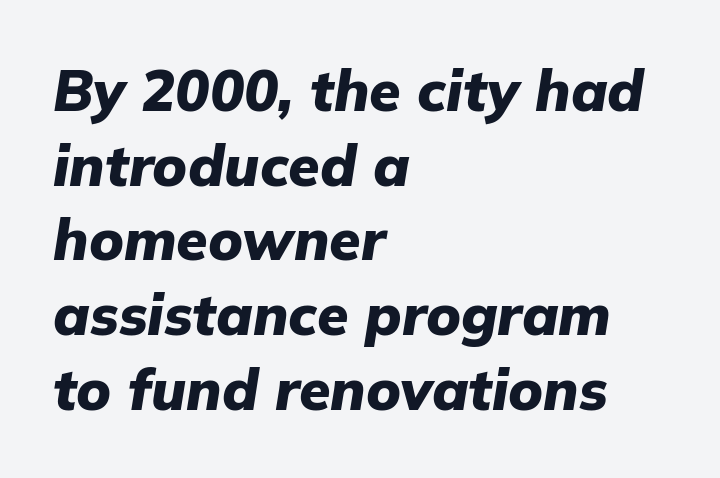
{"italic": "yes", "lean": "right", "slant_degrees": 9, "bold": "yes", "weight": "heavy", "width": "normal", "stroke_contrast": "low", "x_height": "medium", "monospaced": "no", "underline": "no", "align": "left", "line_spacing": "normal", "line_spacing_ratio": 1.31, "letter_spacing": "normal", "letter_spacing_em": 0.0, "glyph_px": 57}
